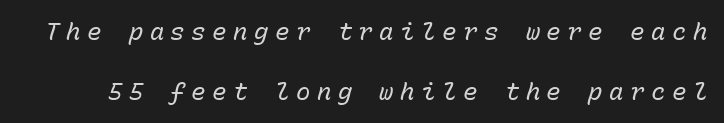
Compared with ordinary roman type, these characters are visibly tilted. The weight tops out at a normal text grade. Compared with typical body copy, the letter spacing here is much looser. Rule under the text: the space is simply empty. Line spacing here is loose.
